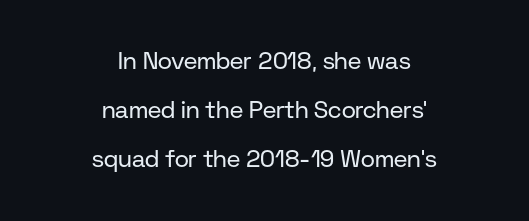
The compositor balanced each line on the midline. The lines are spread far apart with generous leading. A light-to-regular cut is what we see here. In terms of letterspacing, this is plain default setting. Check the space under the baseline: it is left empty.
